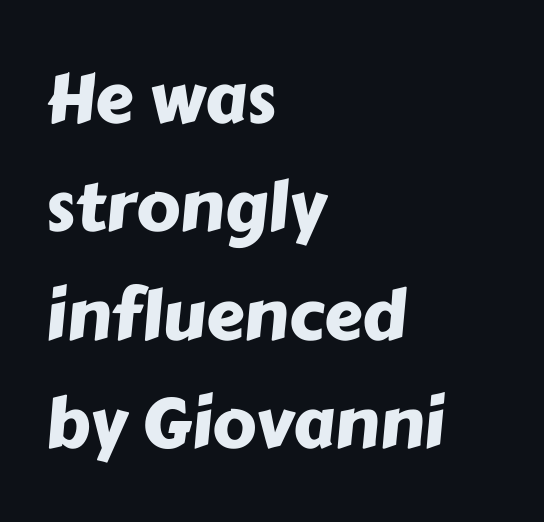
Leftover space on each line is placed entirely after the last word. Words float on clear page, feet unadorned. The horizontal fit of the characters is conventional and even. This sample has the flowing, uneven cadence of proportional lettering. This sample keeps an unexceptional amount of space between lines. The glyphs in this specimen are sans serif.
